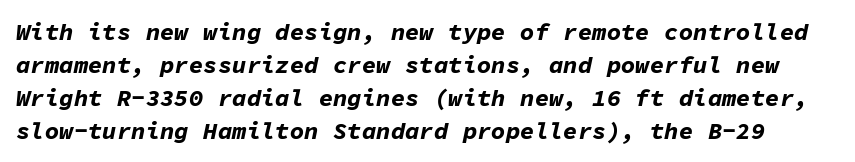
This rendering leaves character spacing at its baseline value. Unmarked baselines from the first word to the last. You can tell it's italic because the verticals aren't actually vertical. Summary of weight: heavy, a full bold. Vertical spacing — default.
